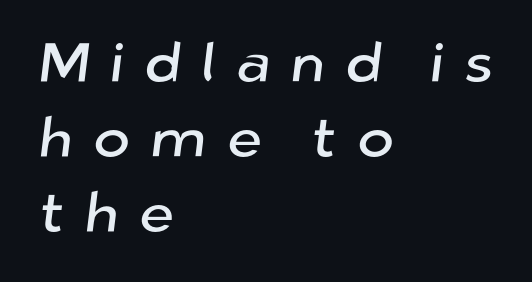
Q: Is the typeface a serif or a sans-serif typeface? A: Sans-serif.
Q: Is the text underlined? A: No.
Q: How is the paragraph aligned? A: Left-aligned.
Q: Is the spacing between letters normal or unusually wide? A: Unusually wide.
Q: Is the spacing between lines tight, normal or loose? A: Normal.
Q: Width (condensed, normal, or wide)? A: Normal.
Q: Stroke contrast? A: Low.
Q: x-height? A: Medium.
Q: Monospaced? A: No.
